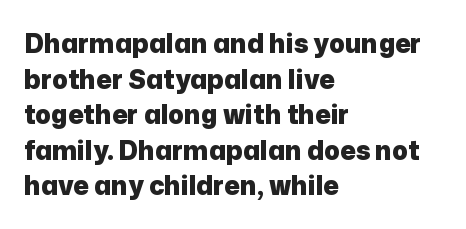
{"italic": "no", "bold": "yes", "underline": "no", "align": "left", "line_spacing": "normal", "line_spacing_ratio": 1.37, "letter_spacing": "normal", "letter_spacing_em": 0.0, "glyph_px": 26}
